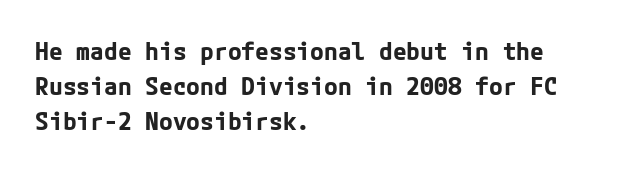
The image shows 25 px bold type, upright; set left-aligned, normal line spacing (1.41x), normal letter spacing, not underlined.
